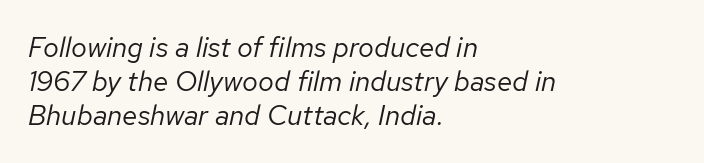
Summary of weight: not heavy and not bold. You could not count columns in this text — the font is proportionally spaced. Slanted lettering throughout. This sample uses plain, unmodified letter spacing. Visually the block forms a straight wall on the left and a jagged coastline on the right.
